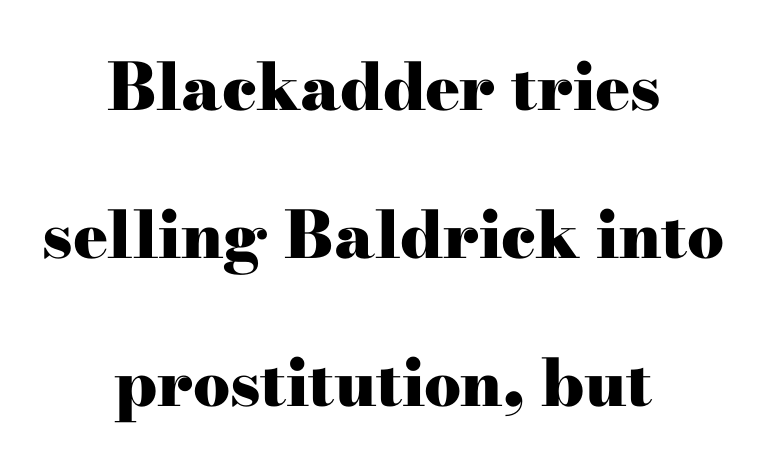
Clear beneath every line of the passage. Typesetter's note: full bold, strokes at maximum text heaviness. This rendering uses center alignment, leaving both contours irregular but symmetric. Note the varied advance widths — an 'i' is clearly narrower than an 'm'.
